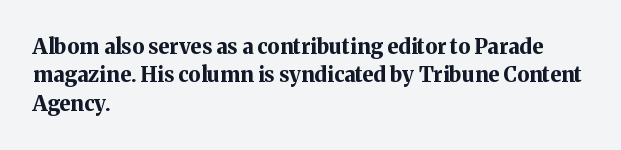
{"italic": "no", "bold": "yes", "underline": "no", "align": "left", "line_spacing": "normal", "line_spacing_ratio": 1.35, "letter_spacing": "normal", "letter_spacing_em": 0.0, "glyph_px": 21}
